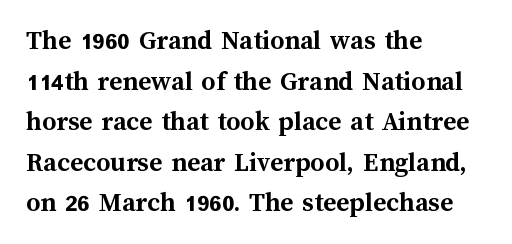
Summary of weight: heavy, a full bold. The space beneath each line is pristine and unruled. The vertical gap from one line to the next is medium. Tracking value appears to be zero — textbook default spacing. Quick note: not italic, upright. Layout note: lines flush left.
